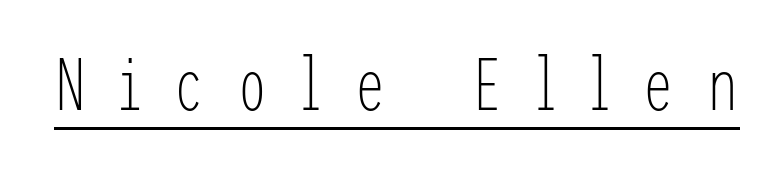
The image shows 73 px light, condensed sans-serif type, upright; set unusually wide letter spacing (+0.43 em), underlined; low stroke contrast and a medium x-height.
